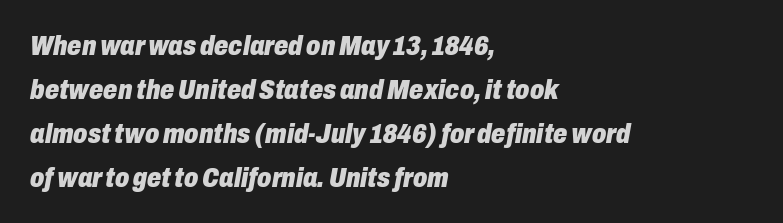
Underline: absent. Regular leading. Weight check: bold — yes, fully. The rendering anchors every line to the left-hand side. The letters sit at their default tracking, neither squeezed nor spread.
